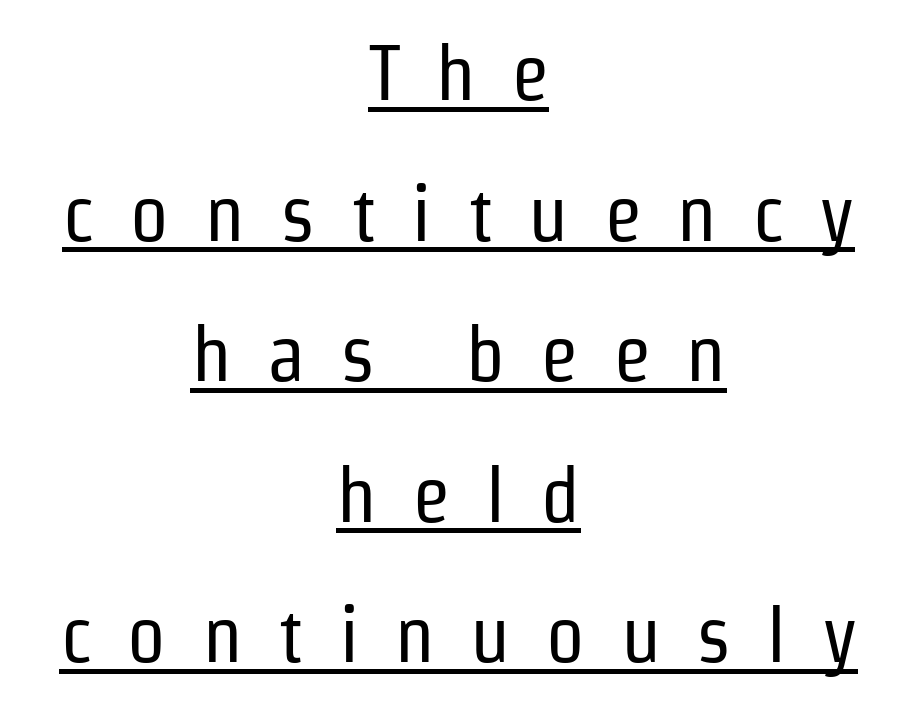
Q: Is the text bold? A: No.
Q: Is the text italic (slanted)? A: No, it is upright.
Q: Is the typeface a serif or a sans-serif typeface? A: Sans-serif.
Q: Is the text underlined? A: Yes.
Q: How is the paragraph aligned? A: Centered.
Q: Is the spacing between letters normal or unusually wide? A: Unusually wide.
Q: Width (condensed, normal, or wide)? A: Condensed.
Q: Stroke contrast? A: Low.
Q: x-height? A: Medium.
Q: Monospaced? A: No.
